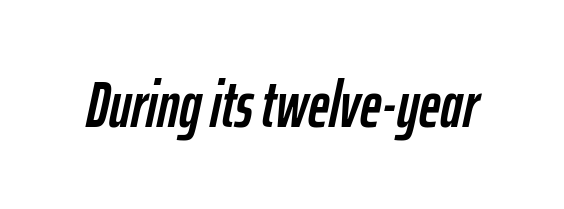
Q: Is the text italic (slanted)? A: Yes, it leans right by about 12 degrees.
Q: Is the text underlined? A: No.
Q: Is the spacing between letters normal or unusually wide? A: Normal.
Q: Width (condensed, normal, or wide)? A: Condensed.
Q: Stroke contrast? A: Low.
Q: x-height? A: Medium.
Q: Monospaced? A: No.
